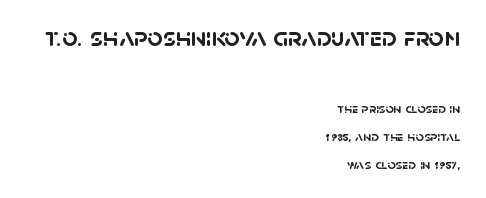
{"bold": "yes", "underline": "no", "align": "right", "line_spacing": "loose", "line_spacing_ratio": 2.0, "letter_spacing": "normal", "letter_spacing_em": 0.0, "larger_block": "first", "size_ratio": 1.93, "glyph_px": 27}
